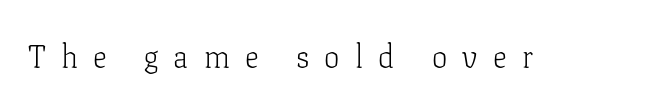
Serif or sans? Serif — the stroke terminals have little feet. Anything drawn beneath the words? Only blank space. No letter is thick-stroked: the sample isn't bold. Inter-character spacing is expanded well beyond the font's built-in metrics.
